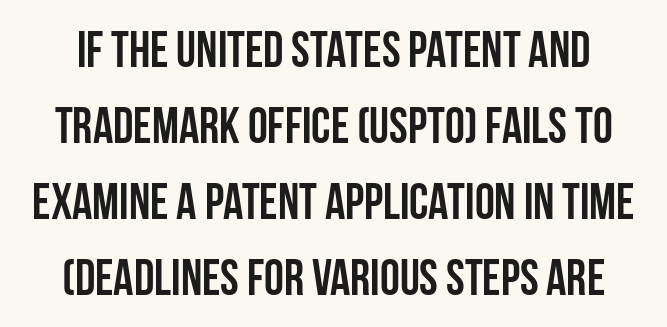
Caption: standard tracking, unaltered. Check where the strokes stop: nothing finishes them off — pure sans. Do the characters align in a grid? No, the font is proportional. Every character sits straight up, as roman type does. Descender tails drop into unmarked territory.
